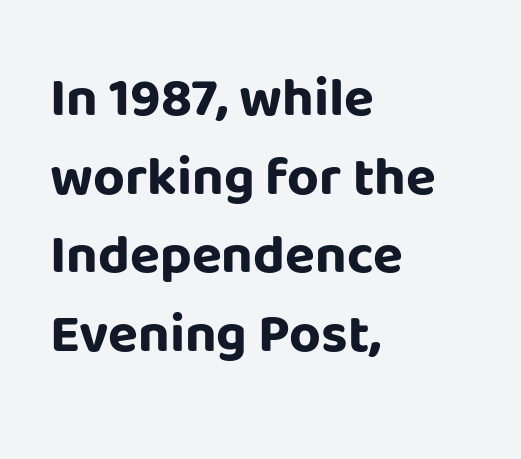
I'd call this a sans setting — the letters go barefoot. Anything drawn beneath the words? Only blank space. Alignment: flush left. Inter-character spacing is left at the font's built-in metrics.
